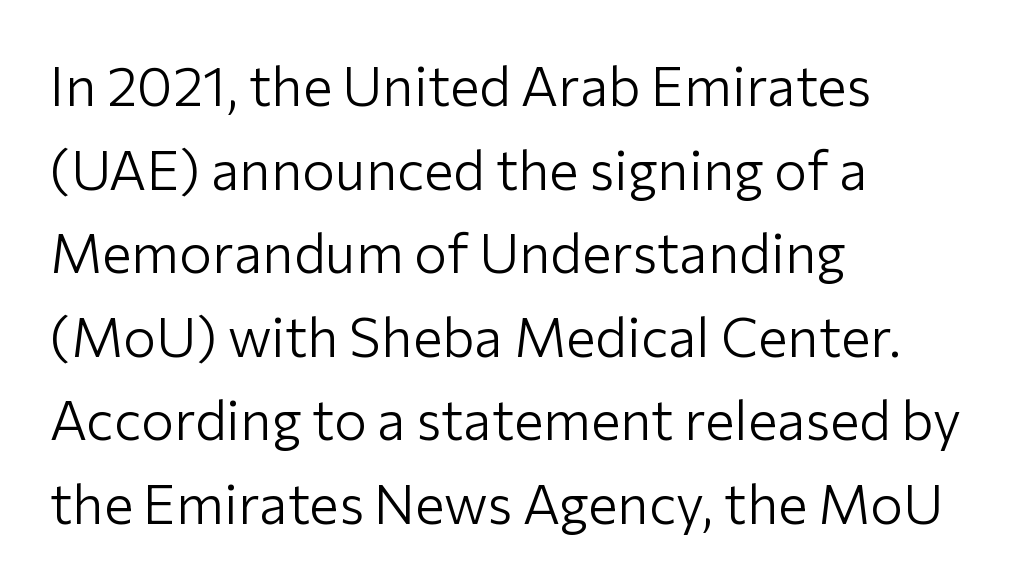
Q: Is the text bold? A: No.
Q: Is the text italic (slanted)? A: No, it is upright.
Q: Is the typeface a serif or a sans-serif typeface? A: Sans-serif.
Q: Is the text underlined? A: No.
Q: How is the paragraph aligned? A: Left-aligned.
Q: Is the spacing between letters normal or unusually wide? A: Normal.
Q: Is the spacing between lines tight, normal or loose? A: Normal.
Q: Width (condensed, normal, or wide)? A: Normal.
Q: Stroke contrast? A: Low.
Q: x-height? A: Medium.
Q: Monospaced? A: No.
